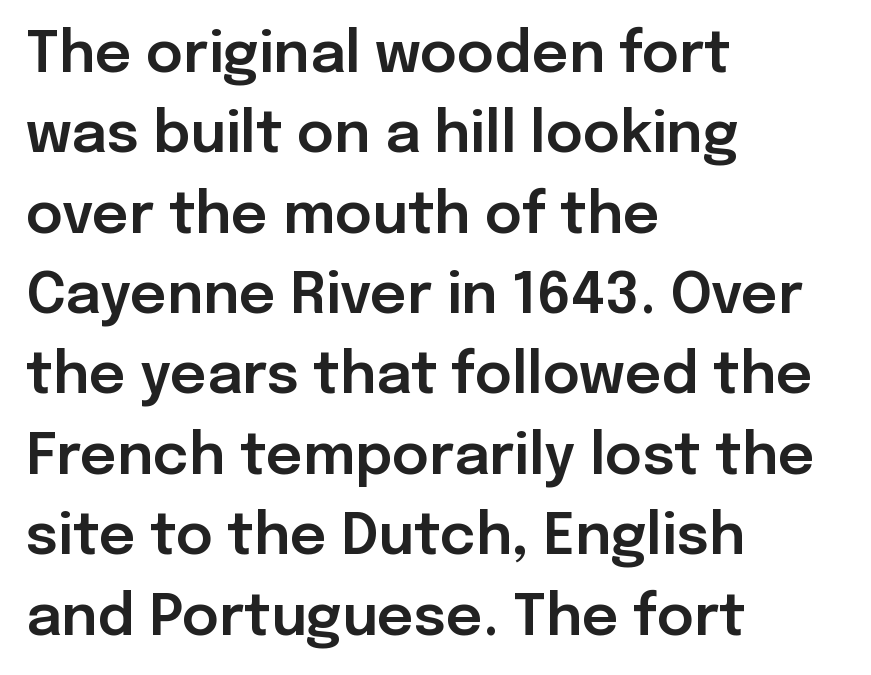
The image shows 57 px sans-serif type, upright; set left-aligned, normal line spacing (1.41x), normal letter spacing, not underlined; low stroke contrast and a medium x-height.
